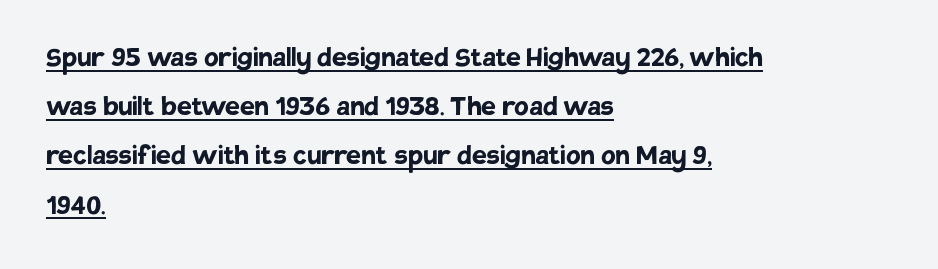
The image shows 33 px semibold sans-serif type, upright; set left-aligned, normal line spacing (1.49x), normal letter spacing, underlined; low stroke contrast and a large x-height.
